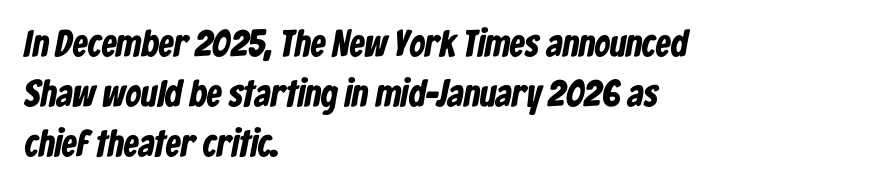
The image shows 38 px bold, condensed sans-serif type; set left-aligned, normal line spacing (1.31x), normal letter spacing, not underlined; low stroke contrast and a medium x-height.
